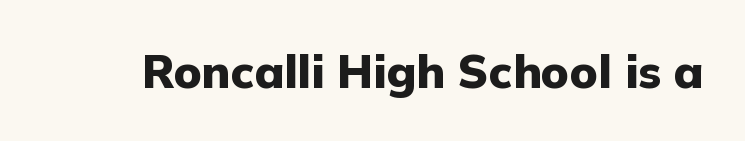
This rendering features lettering with no underline. The type sits square on the baseline with zero lean. Unlike a traditional serif, this face leaves its strokes unadorned. Is this a fixed-width face? No — the glyphs have proportional, varying widths.
